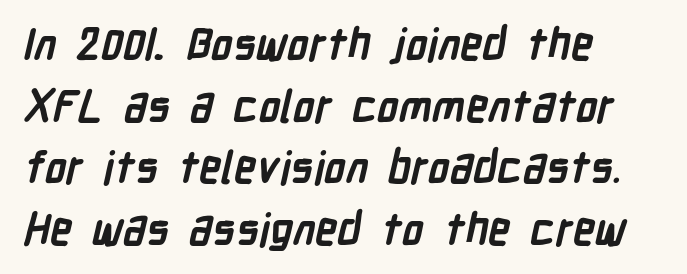
Q: Is the text bold? A: Yes.
Q: Is the typeface a serif or a sans-serif typeface? A: Sans-serif.
Q: Is the text underlined? A: No.
Q: How is the paragraph aligned? A: Left-aligned.
Q: Is the spacing between letters normal or unusually wide? A: Normal.
Q: Is the spacing between lines tight, normal or loose? A: Normal.
Q: Width (condensed, normal, or wide)? A: Condensed.
Q: Stroke contrast? A: Low.
Q: x-height? A: Medium.
Q: Monospaced? A: No.
